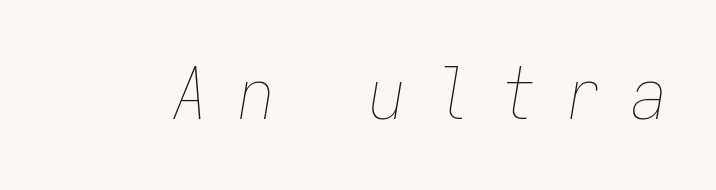
{"italic": "yes", "lean": "right", "slant_degrees": 9, "bold": "no", "weight": "thin", "width": "condensed", "stroke_contrast": "low", "x_height": "medium", "monospaced": "yes", "underline": "no", "letter_spacing": "wide", "letter_spacing_em": 0.42, "glyph_px": 71}
